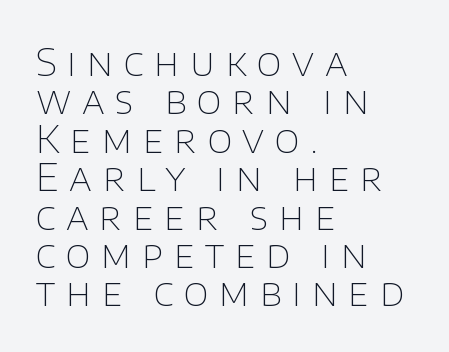
{"serif": "no", "italic": "no", "bold": "no", "weight": "thin", "width": "normal", "stroke_contrast": "low", "x_height": "large", "monospaced": "no", "underline": "no", "align": "left", "line_spacing": "tight", "line_spacing_ratio": 1.01, "letter_spacing": "wide", "letter_spacing_em": 0.28, "glyph_px": 38}
